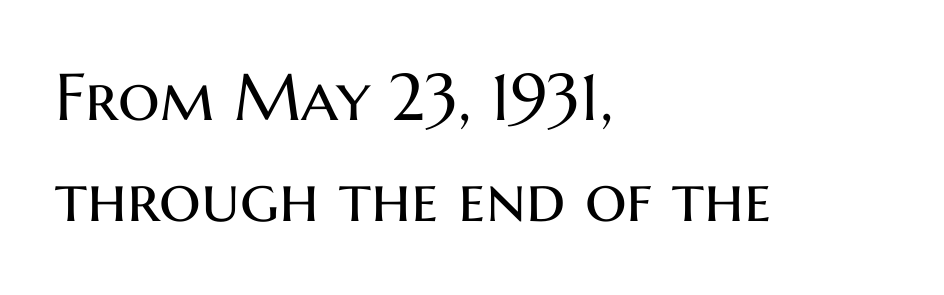
The image shows 66 px regular-weight sans-serif type, upright; set left-aligned, normal line spacing (1.53x), normal letter spacing, not underlined; medium stroke contrast and a medium x-height.
